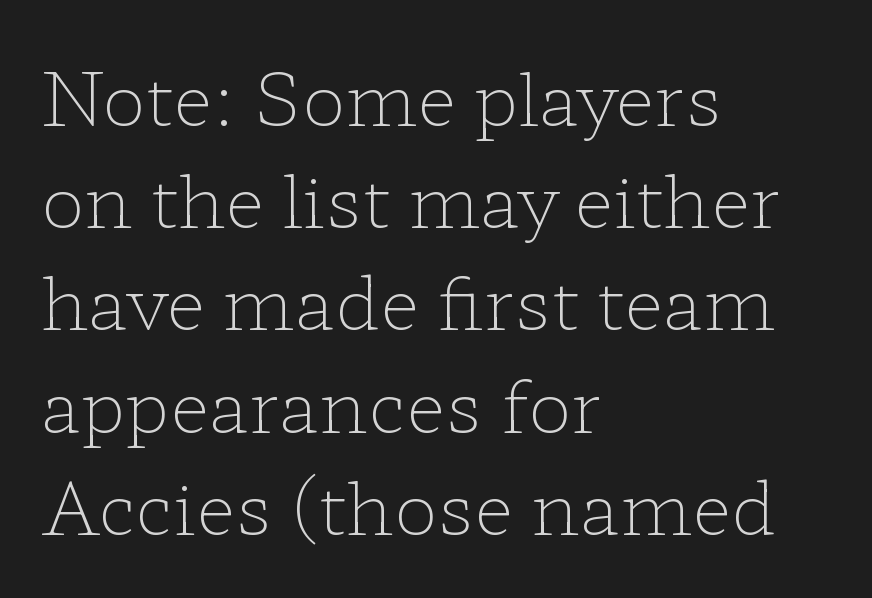
{"serif": "yes", "italic": "no", "bold": "no", "weight": "light", "width": "wide", "stroke_contrast": "low", "x_height": "medium", "monospaced": "no", "underline": "no", "align": "left", "line_spacing": "normal", "line_spacing_ratio": 1.4, "letter_spacing": "normal", "letter_spacing_em": 0.0, "glyph_px": 73}
